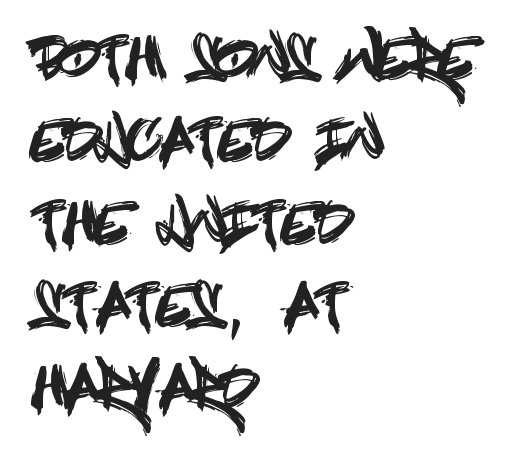
{"serif": "no", "width": "condensed", "x_height": "large", "underline": "no", "align": "left", "line_spacing": "normal", "line_spacing_ratio": 1.47, "letter_spacing": "normal", "letter_spacing_em": 0.0, "glyph_px": 56}
